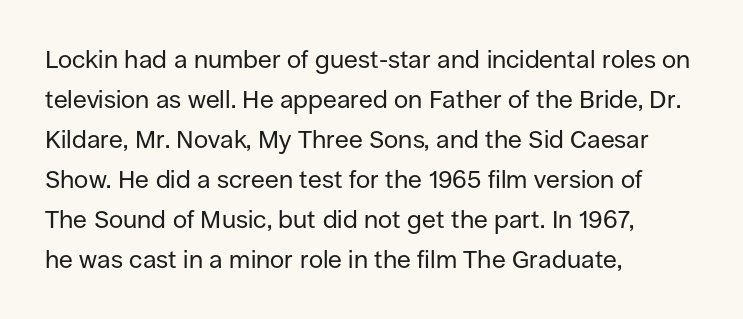
The area under the type is left untouched. A typesetter would mark this as roman, not italic. What's the leading like? Ordinary, nothing unusual. A typesetter would call this zero additional tracking. Which margin do the lines hug? The left one — the right edge is uneven. The cut favours lightness, reaching ordinary text weight at its darkest.
